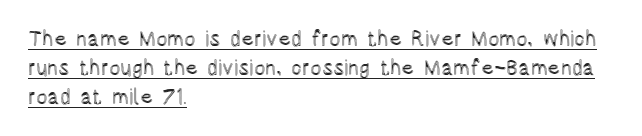
The image shows 21 px text type, upright; set left-aligned, normal line spacing (1.37x), normal letter spacing, underlined.
